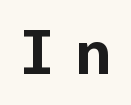
{"serif": "no", "italic": "no", "width": "normal", "stroke_contrast": "low", "x_height": "medium", "underline": "no", "letter_spacing": "wide", "letter_spacing_em": 0.25, "glyph_px": 62}
